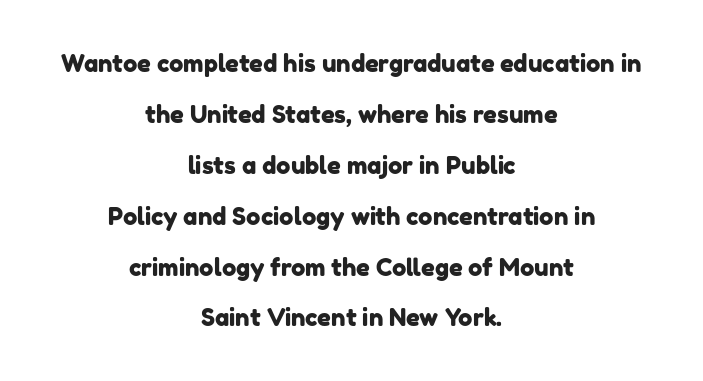
Q: Is the text underlined? A: No.
Q: How is the paragraph aligned? A: Centered.
Q: Is the spacing between letters normal or unusually wide? A: Normal.
Q: Is the spacing between lines tight, normal or loose? A: Loose.
